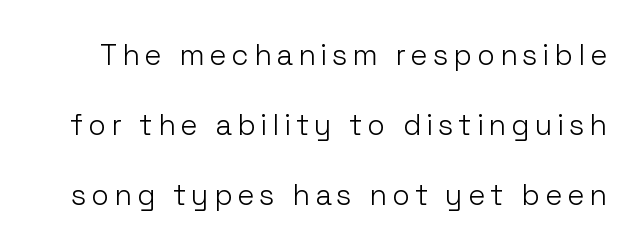
The typesetting does not lean heavy: it is not bold. The passage shown is not underscored anywhere. In terms of posture, this sample is upright. Airy leading. What kind of face is this? One without serifs — a sans.
